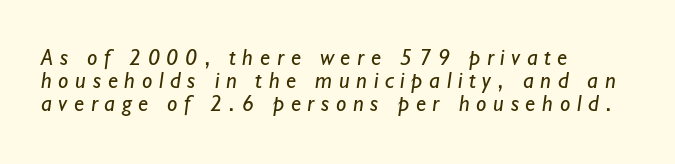
{"bold": "no", "underline": "no", "align": "left", "line_spacing": "tight", "line_spacing_ratio": 1.0, "letter_spacing": "wide", "letter_spacing_em": 0.29, "glyph_px": 23}
